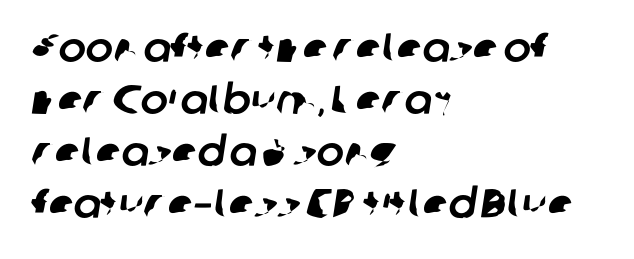
{"serif": "no", "width": "normal", "stroke_contrast": "low", "x_height": "medium", "monospaced": "no", "underline": "no", "align": "left", "line_spacing": "normal", "line_spacing_ratio": 1.27, "letter_spacing": "normal", "letter_spacing_em": 0.0, "glyph_px": 41}
